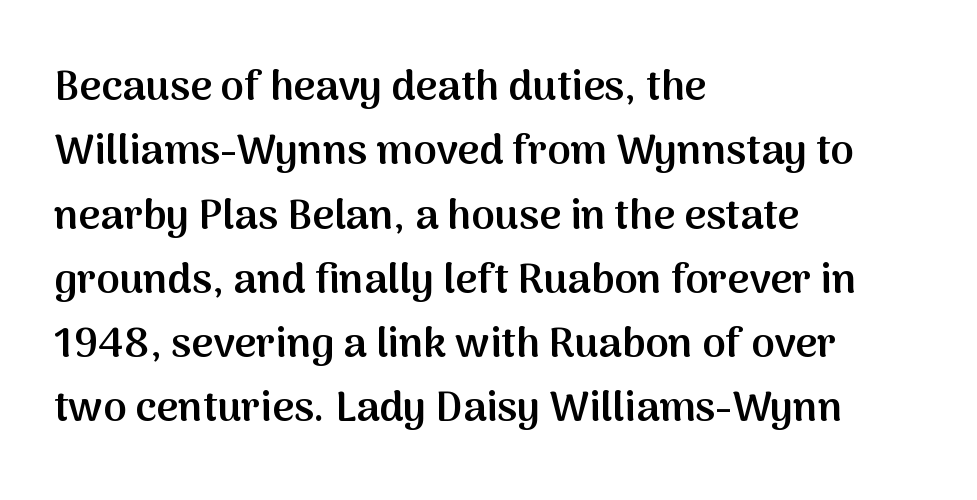
{"serif": "no", "italic": "no", "bold": "semi", "weight": "semibold", "width": "normal", "stroke_contrast": "medium", "x_height": "medium", "monospaced": "no", "underline": "no", "align": "left", "line_spacing": "normal", "line_spacing_ratio": 1.53, "letter_spacing": "normal", "letter_spacing_em": 0.0, "glyph_px": 42}
